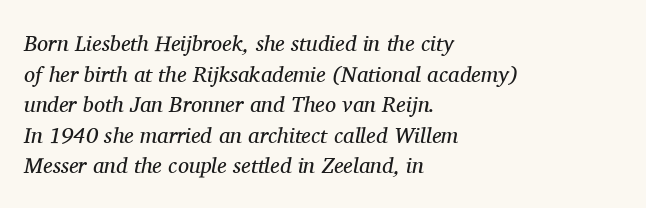
The specimen omits any rule beneath the text block's lines. Vertical spacing — default. Compared with a centered layout, this one pins lines to the left instead. No chunkiness to these letters — they're not bold. The letters are slanted; this is an italic face. The letters sit at their default tracking, neither squeezed nor spread.
